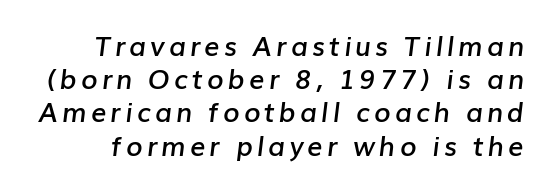
{"italic": "yes", "lean": "right", "slant_degrees": 7, "bold": "semi", "underline": "no", "line_spacing_ratio": 1.23, "glyph_px": 27}
